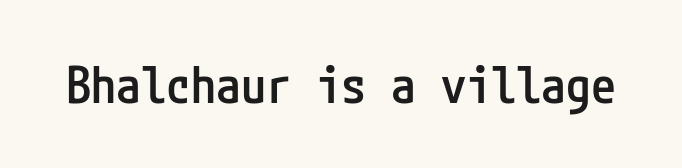
Q: Is the text bold? A: Semi-bold.
Q: Is the text italic (slanted)? A: No, it is upright.
Q: Is the typeface a serif or a sans-serif typeface? A: Sans-serif.
Q: Is the text underlined? A: No.
Q: Is the spacing between letters normal or unusually wide? A: Normal.
Q: Width (condensed, normal, or wide)? A: Condensed.
Q: Stroke contrast? A: Low.
Q: x-height? A: Medium.
